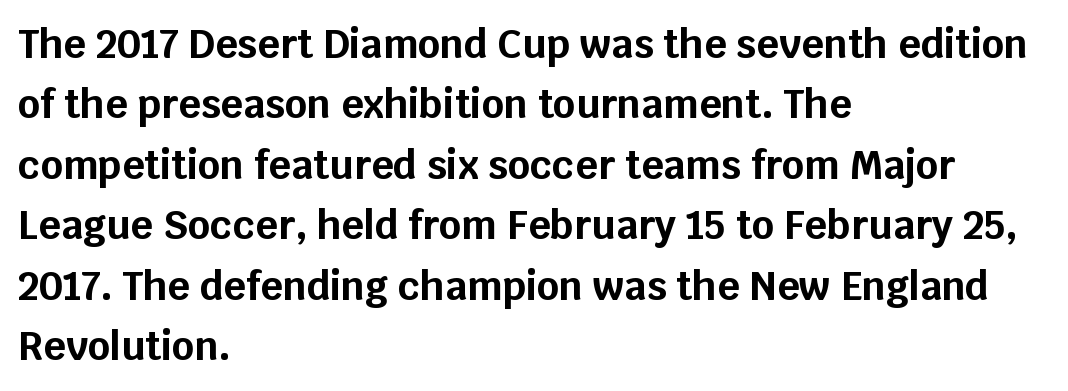
{"serif": "no", "italic": "no", "bold": "yes", "weight": "bold", "width": "normal", "stroke_contrast": "low", "x_height": "large", "monospaced": "no", "underline": "no", "align": "left", "line_spacing": "normal", "line_spacing_ratio": 1.55, "letter_spacing": "normal", "letter_spacing_em": 0.0, "glyph_px": 39}
